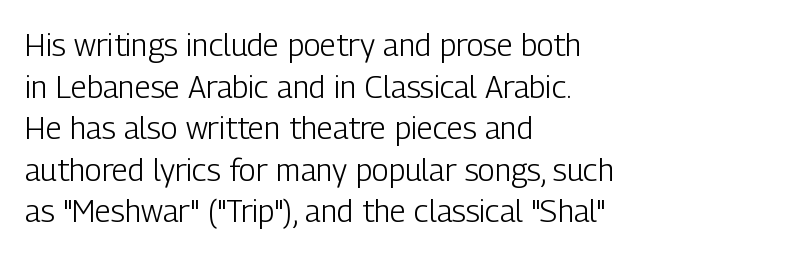
The image shows 31 px light, condensed sans-serif type, upright; set left-aligned, normal line spacing (1.34x), normal letter spacing, not underlined; low stroke contrast and a medium x-height.
